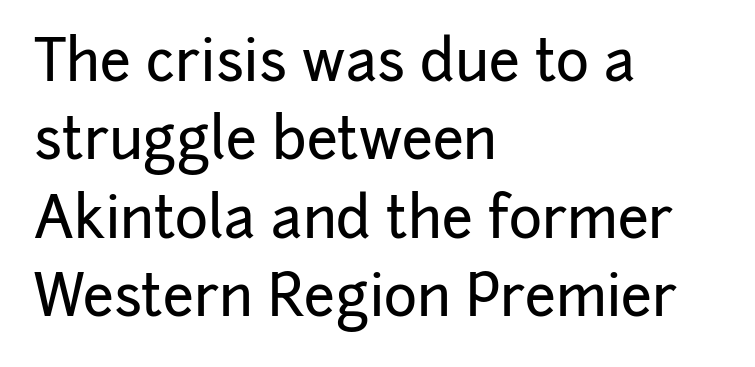
Nope, not italic — everything's standing straight. The foot of each line stays bare and open. Each letter keeps its own natural width here, so spacing adapts to shape. Caption: standard tracking, unaltered.
